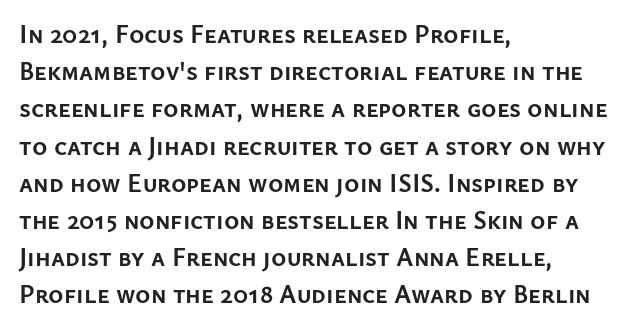
{"italic": "no", "bold": "yes", "underline": "no", "align": "left", "line_spacing": "normal", "line_spacing_ratio": 1.43, "letter_spacing": "normal", "letter_spacing_em": 0.0, "glyph_px": 26}
